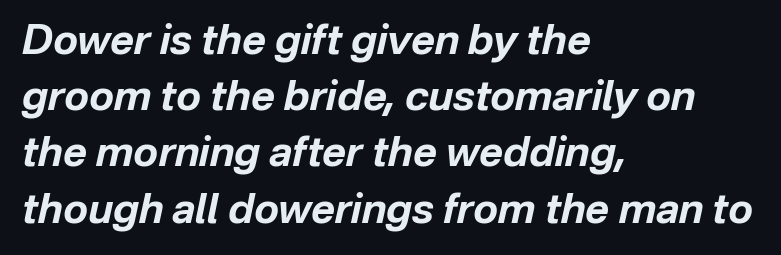
The designer left line spacing at the default. Each word holds together tightly as a unit, with standard inter-letter gaps. The words here are not underlined. The text block is weighted toward the left margin, trailing off unevenly rightward. Is this a fixed-width face? No — the glyphs have proportional, varying widths. When letters slant like this, we call the style italic.
